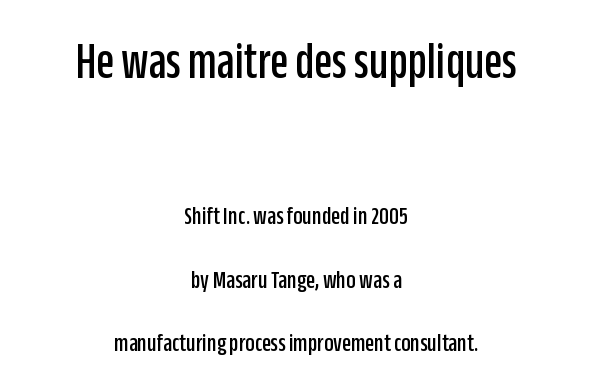
Q: Is the text italic (slanted)? A: No, it is upright.
Q: Is the typeface a serif or a sans-serif typeface? A: Sans-serif.
Q: Is the text underlined? A: No.
Q: How is the paragraph aligned? A: Centered.
Q: Is the spacing between letters normal or unusually wide? A: Normal.
Q: Is the spacing between lines tight, normal or loose? A: Loose.
Q: Which block of text is set in a larger size, the first (top) or the second (bottom)? A: The first (top) one.
Q: Width (condensed, normal, or wide)? A: Condensed.
Q: Stroke contrast? A: Low.
Q: x-height? A: Large.
Q: Monospaced? A: No.
